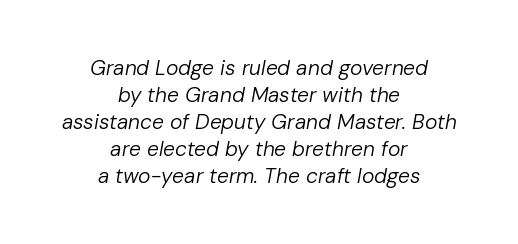
The image shows 21 px text type, italic (leaning right); set centered, normal line spacing (1.28x), normal letter spacing, not underlined.
